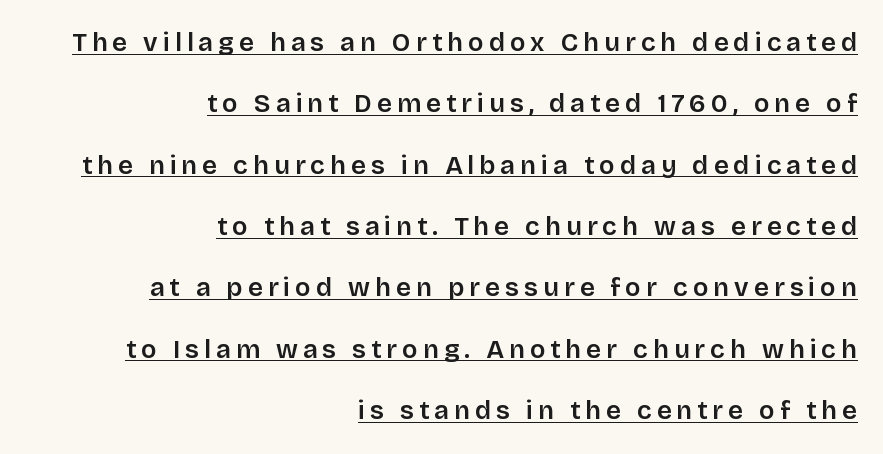
Q: Is the text bold? A: Semi-bold.
Q: Is the text italic (slanted)? A: No, it is upright.
Q: Is the text underlined? A: Yes.
Q: How is the paragraph aligned? A: Right-aligned.
Q: Is the spacing between lines tight, normal or loose? A: Loose.
